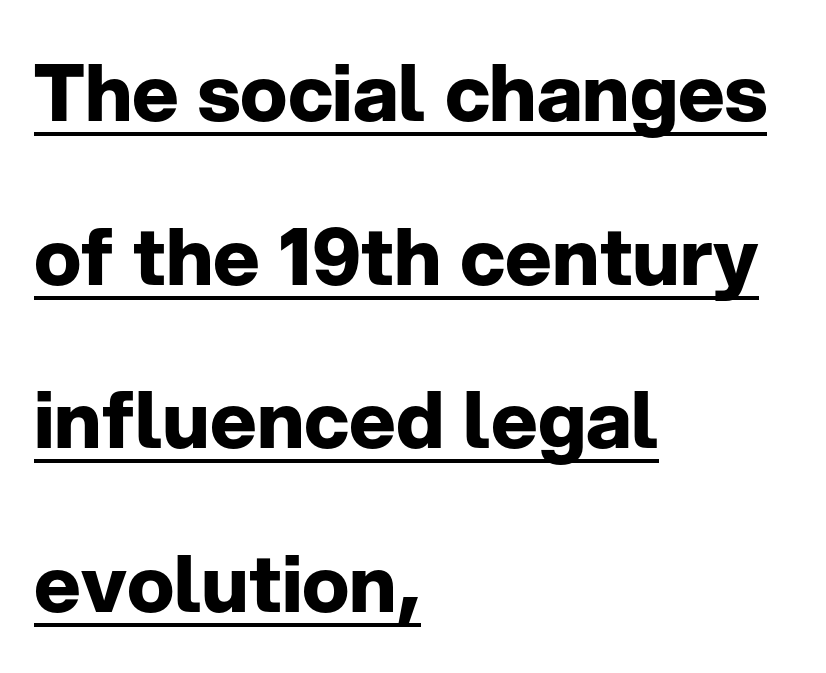
{"serif": "no", "italic": "no", "bold": "yes", "weight": "bold", "width": "normal", "stroke_contrast": "low", "x_height": "medium", "monospaced": "no", "underline": "yes", "align": "left", "line_spacing": "loose", "line_spacing_ratio": 2.07, "letter_spacing": "normal", "letter_spacing_em": 0.0, "glyph_px": 79}
